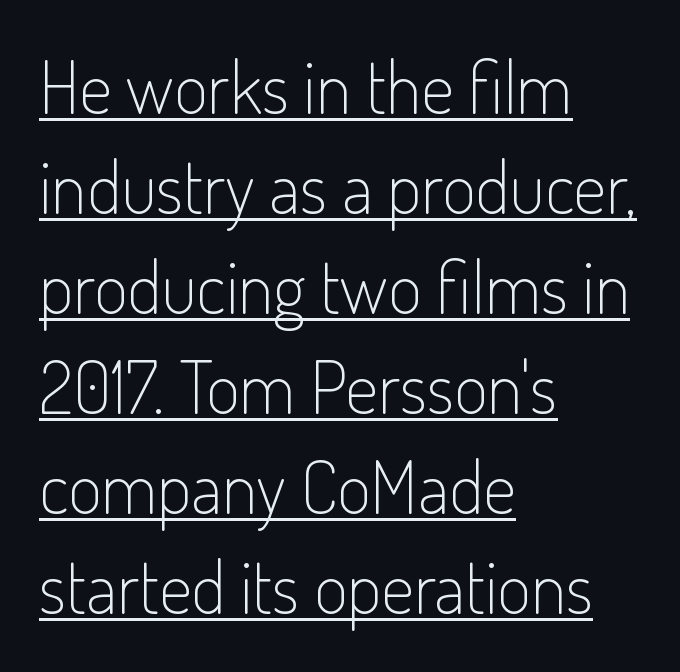
Spacing verdict: proportional, widths tailored to each character. Nope, not italic — everything's standing straight. The rendered words wear a rule along their underside. Leading: standard.
